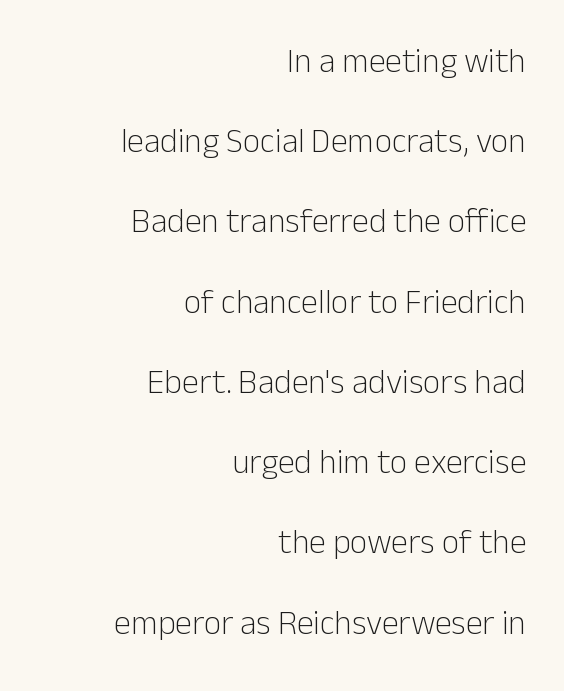
The image shows 34 px light sans-serif type, upright; set right-aligned, loose line spacing (2.36x), normal letter spacing, not underlined; low stroke contrast and a medium x-height.
